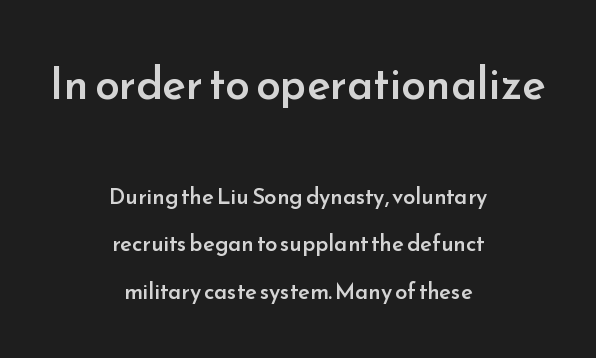
The image shows 44 px semibold sans-serif type, upright; set centered, loose line spacing (2.14x), normal letter spacing, not underlined; the first (top) block is 2.0x larger; low stroke contrast and a small x-height.
